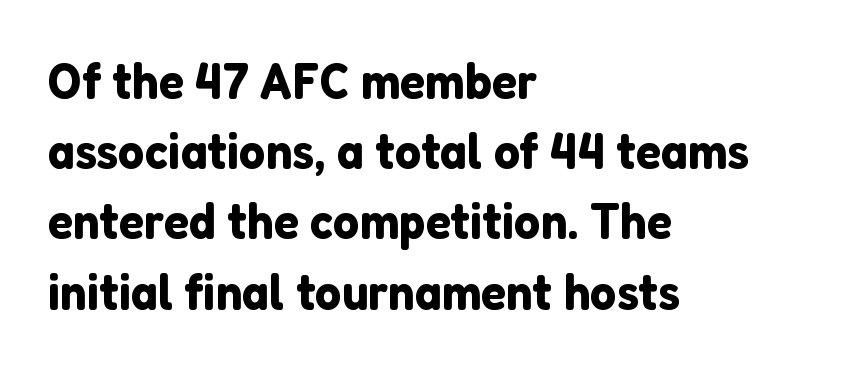
This sample has the flowing, uneven cadence of proportional lettering. Serifs: no, the terminals of the letterforms are clean. One-word summary of the alignment: left. Rule under the text: the space is simply empty. Ascenders rise straight up at ninety degrees.
